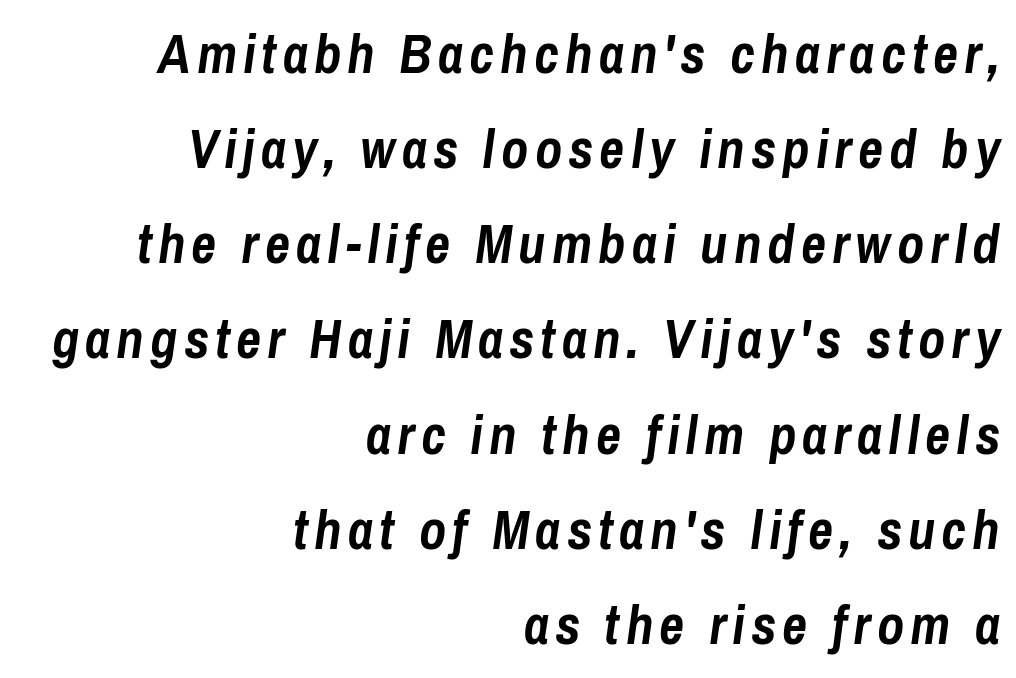
The image shows 55 px semibold, condensed type, italic (leaning right); set right-aligned, line spacing 1.73x, not underlined; low stroke contrast and a medium x-height.
